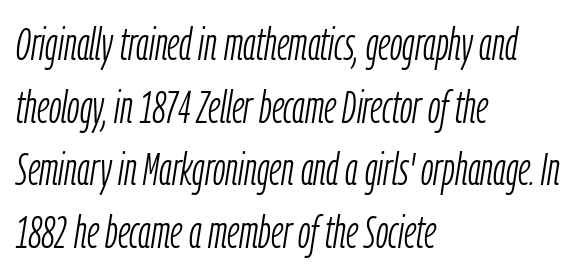
Stems and bowls with no extra thickness — not bold. Descenders are the only things crossing below the line. Quick note: italic. The letters sit at their default tracking, neither squeezed nor spread. The rendering uses natural spacing where letterforms have individual widths.
